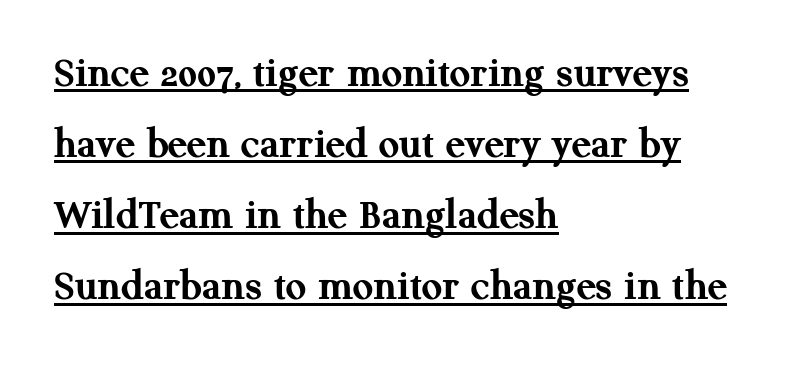
Spacing verdict: proportional, widths tailored to each character. Is the type bold? Yes — the strokes are clearly thick and heavy. Casual observation: everything's shoved over to the left. Unlike a clean sans, this face finishes its strokes with serifs. Beneath each row of characters lies a ruled line. These lines sit exactly where default settings would place them.
